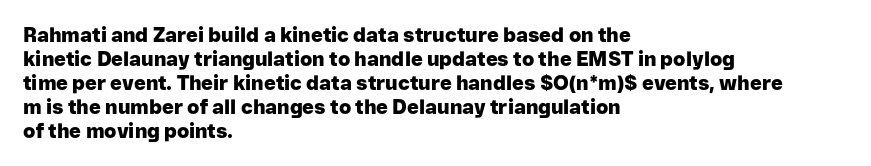
Posture: upright roman. Between one letter and the next there's only the usual sliver of space. Layout note: lines flush left. Clear beneath every line of the passage. The characters look thick and weighty, a clear bold.
